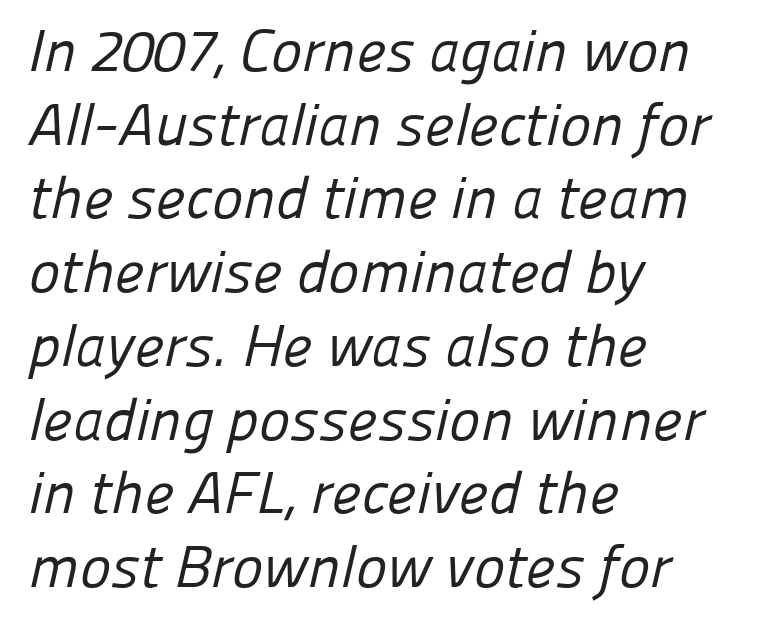
The image shows 59 px regular-weight sans-serif type; set left-aligned, normal line spacing (1.25x), normal letter spacing, not underlined; low stroke contrast and a medium x-height.
